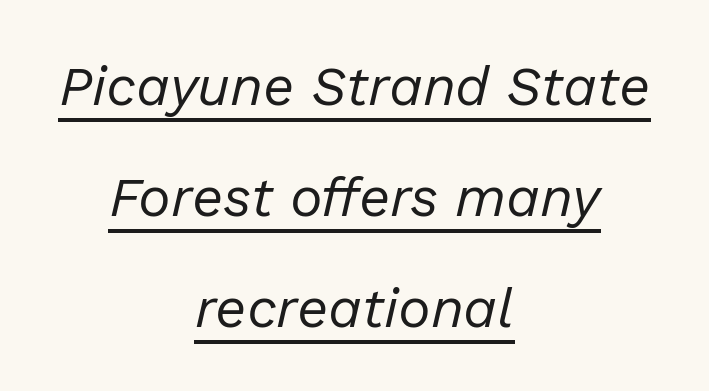
The image shows 55 px regular-weight type, italic (leaning right); set centered, loose line spacing (2.02x), normal letter spacing, underlined; low stroke contrast and a medium x-height.
